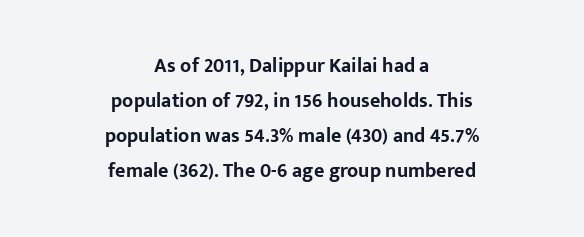
The image shows 20 px bold type, upright; set centered, line spacing 1.75x, normal letter spacing, not underlined.
